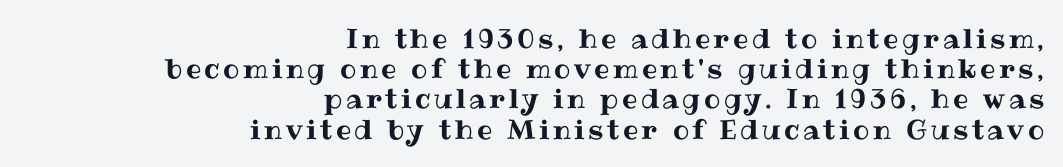
Q: Is the text italic (slanted)? A: No, it is upright.
Q: Is the text underlined? A: No.
Q: How is the paragraph aligned? A: Right-aligned.
Q: Is the spacing between lines tight, normal or loose? A: Tight.
